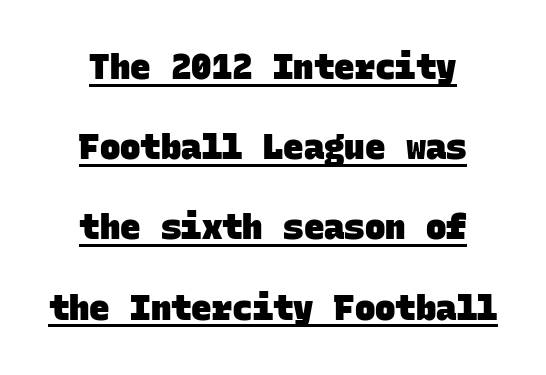
{"serif": "no", "bold": "yes", "weight": "heavy", "width": "normal", "stroke_contrast": "low", "x_height": "large", "monospaced": "yes", "underline": "yes", "line_spacing": "loose", "line_spacing_ratio": 2.36, "letter_spacing": "normal", "letter_spacing_em": 0.0, "glyph_px": 34}
